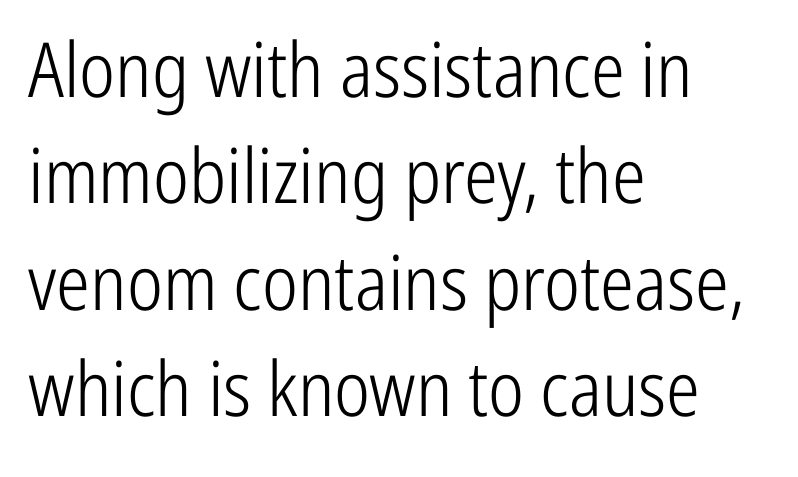
Q: Is the text bold? A: No.
Q: Is the text italic (slanted)? A: No, it is upright.
Q: Is the typeface a serif or a sans-serif typeface? A: Sans-serif.
Q: Is the text underlined? A: No.
Q: How is the paragraph aligned? A: Left-aligned.
Q: Is the spacing between letters normal or unusually wide? A: Normal.
Q: Is the spacing between lines tight, normal or loose? A: Normal.
Q: Width (condensed, normal, or wide)? A: Condensed.
Q: Stroke contrast? A: Low.
Q: x-height? A: Medium.
Q: Monospaced? A: No.
